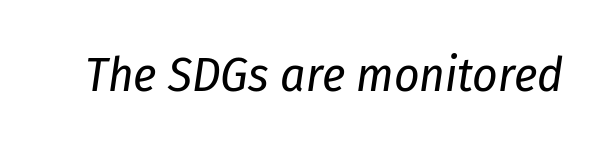
Q: Is the text bold? A: No.
Q: Is the text italic (slanted)? A: Yes, it leans right by about 8 degrees.
Q: Is the text underlined? A: No.
Q: Is the spacing between letters normal or unusually wide? A: Normal.
Q: Width (condensed, normal, or wide)? A: Condensed.
Q: Stroke contrast? A: Low.
Q: x-height? A: Medium.
Q: Monospaced? A: No.
